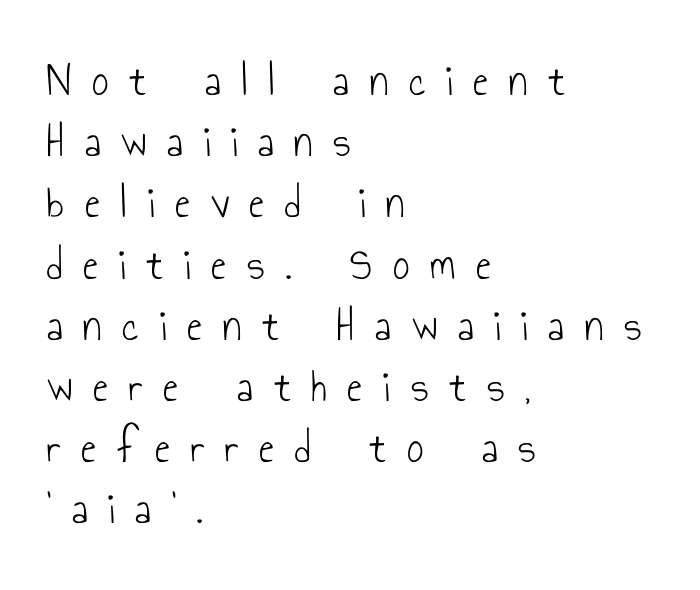
{"serif": "no", "italic": "no", "bold": "no", "weight": "light", "width": "condensed", "stroke_contrast": "low", "x_height": "small", "monospaced": "no", "underline": "no", "align": "left", "line_spacing": "normal", "line_spacing_ratio": 1.33, "letter_spacing": "wide", "letter_spacing_em": 0.45, "glyph_px": 46}
